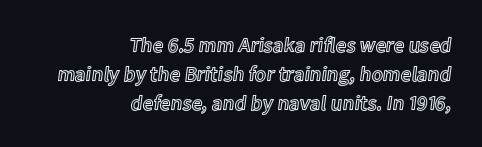
The image shows 21 px text type; set right-aligned, normal line spacing (1.38x), normal letter spacing, not underlined.
